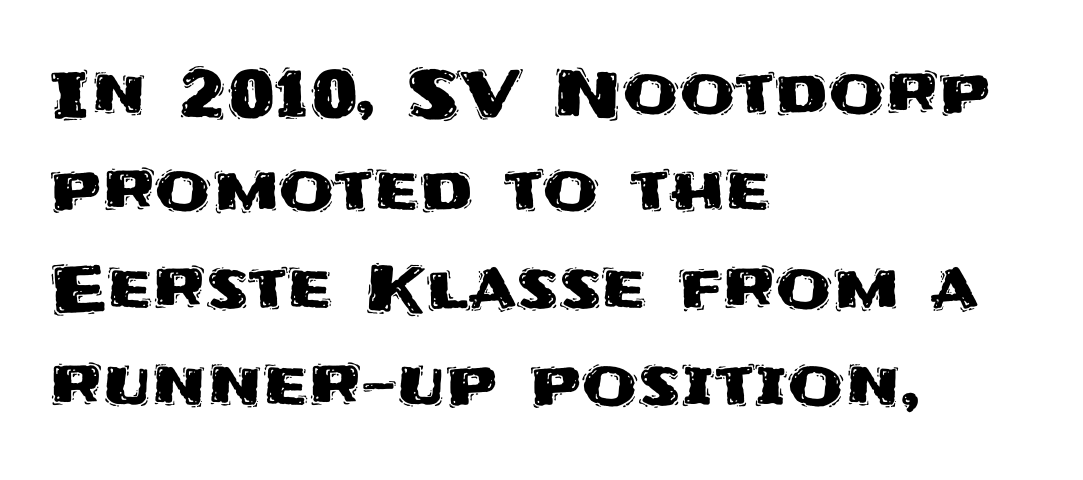
Q: Is the text italic (slanted)? A: No, it is upright.
Q: Is the typeface a serif or a sans-serif typeface? A: Sans-serif.
Q: Is the text underlined? A: No.
Q: How is the paragraph aligned? A: Left-aligned.
Q: Is the spacing between letters normal or unusually wide? A: Normal.
Q: Is the spacing between lines tight, normal or loose? A: Normal.
Q: Width (condensed, normal, or wide)? A: Normal.
Q: Stroke contrast? A: Medium.
Q: x-height? A: Large.
Q: Monospaced? A: No.
